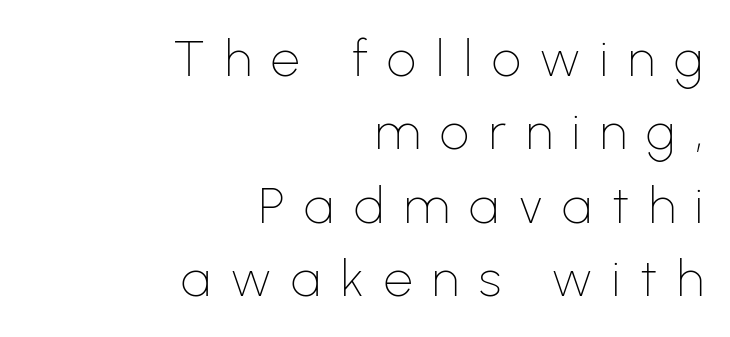
The image shows 51 px thin sans-serif type, upright; set right-aligned, normal line spacing (1.44x), unusually wide letter spacing (+0.39 em), not underlined; low stroke contrast and a medium x-height.
